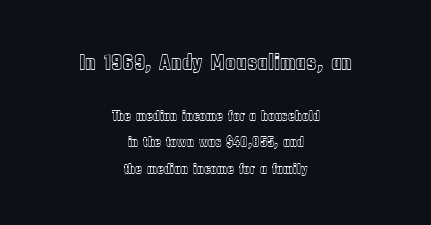
Q: Is the text italic (slanted)? A: No, it is upright.
Q: Is the text underlined? A: No.
Q: How is the paragraph aligned? A: Centered.
Q: Is the spacing between letters normal or unusually wide? A: Normal.
Q: Which block of text is set in a larger size, the first (top) or the second (bottom)? A: The first (top) one.
